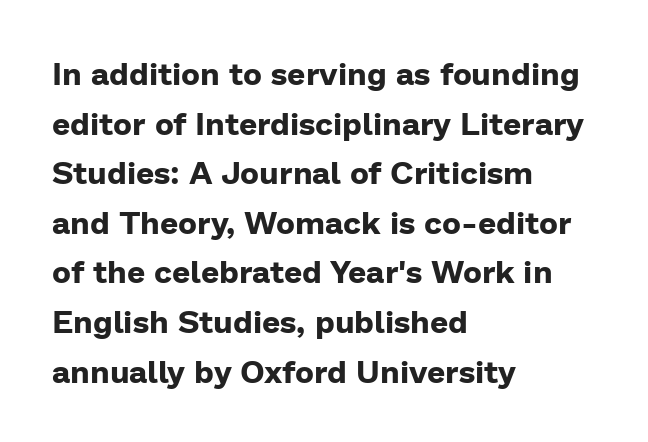
These lines keep a tight, regular rhythm from letter to letter. The block of text has a typical density, with ordinary space between rows. The ragged edge is on the right, which tells us the setting is flush left. Words float on clear page, feet unadorned. The strokes are fattened all the way to bold.
